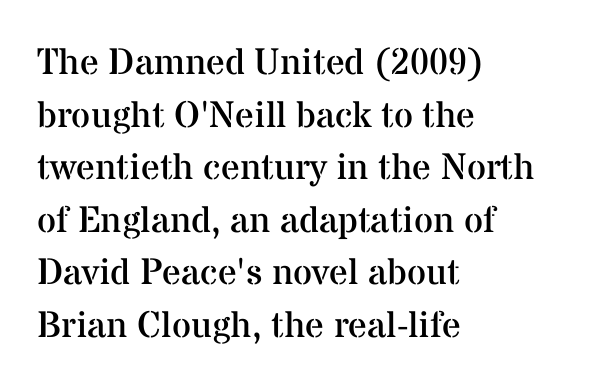
Q: Is the text bold? A: No.
Q: Is the text italic (slanted)? A: No, it is upright.
Q: Is the typeface a serif or a sans-serif typeface? A: Serif.
Q: Is the text underlined? A: No.
Q: How is the paragraph aligned? A: Left-aligned.
Q: Is the spacing between letters normal or unusually wide? A: Normal.
Q: Is the spacing between lines tight, normal or loose? A: Normal.
Q: Width (condensed, normal, or wide)? A: Normal.
Q: Stroke contrast? A: Medium.
Q: x-height? A: Medium.
Q: Monospaced? A: No.
